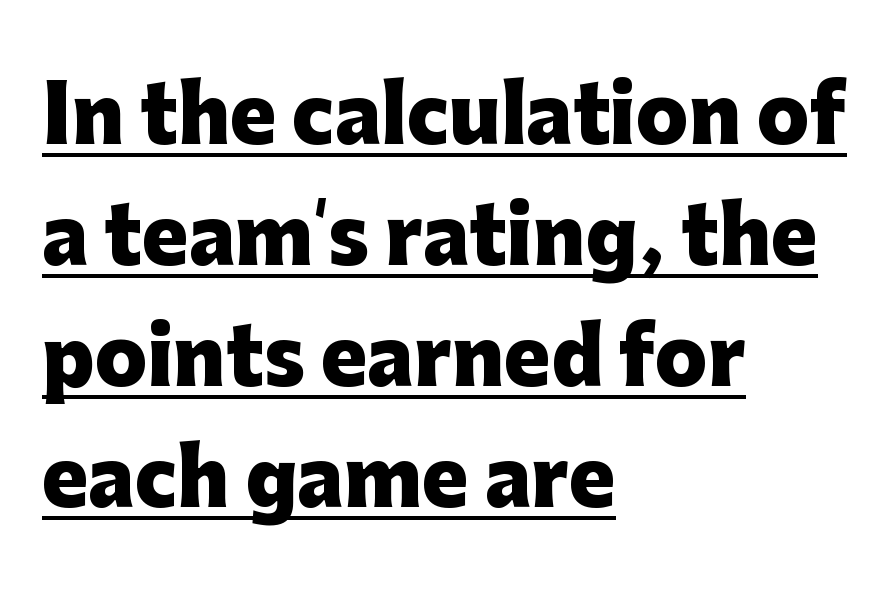
Q: Is the text bold? A: Yes.
Q: Is the text italic (slanted)? A: No, it is upright.
Q: Is the typeface a serif or a sans-serif typeface? A: Sans-serif.
Q: Is the text underlined? A: Yes.
Q: How is the paragraph aligned? A: Left-aligned.
Q: Is the spacing between letters normal or unusually wide? A: Normal.
Q: Is the spacing between lines tight, normal or loose? A: Normal.
Q: Width (condensed, normal, or wide)? A: Normal.
Q: Stroke contrast? A: Low.
Q: x-height? A: Medium.
Q: Monospaced? A: No.
